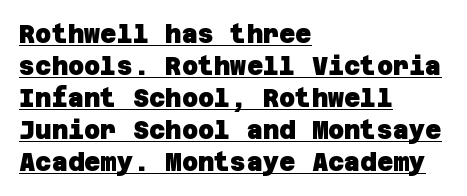
{"bold": "yes", "underline": "yes", "align": "left", "line_spacing": "normal", "line_spacing_ratio": 1.28, "letter_spacing": "normal", "letter_spacing_em": 0.0, "glyph_px": 25}
